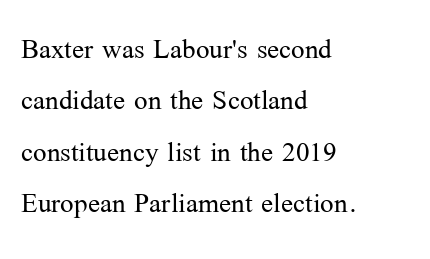
Q: Is the text bold? A: No.
Q: Is the text italic (slanted)? A: No, it is upright.
Q: Is the typeface a serif or a sans-serif typeface? A: Serif.
Q: Is the text underlined? A: No.
Q: How is the paragraph aligned? A: Left-aligned.
Q: Is the spacing between letters normal or unusually wide? A: Normal.
Q: Is the spacing between lines tight, normal or loose? A: Normal.
Q: Width (condensed, normal, or wide)? A: Normal.
Q: Stroke contrast? A: Medium.
Q: x-height? A: Medium.
Q: Monospaced? A: No.
